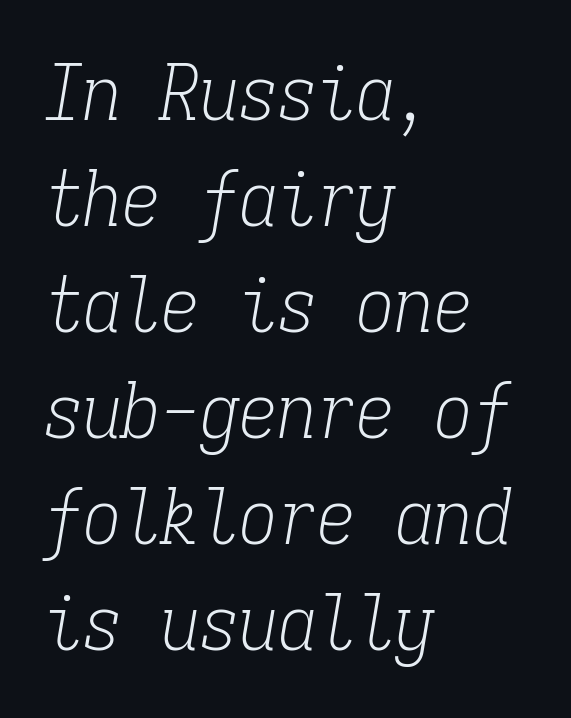
These lines stack with their left ends in a neat column. In terms of letterform style, serifs are clearly present. The passage shown is typed in a monospace face where columns stay perfectly aligned. Anything drawn beneath the words? Only blank space. This is not heavy type; no bold has been used. Slant detected: the letters are inclined.
